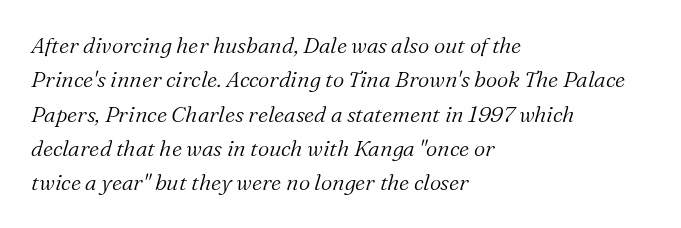
The image shows 22 px text type, italic (leaning right); set left-aligned, normal line spacing (1.56x), normal letter spacing, not underlined.
